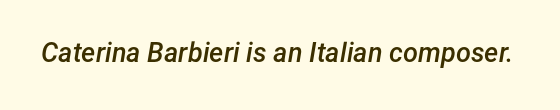
The image shows 27 px text type, italic (leaning right); set normal letter spacing, not underlined.
